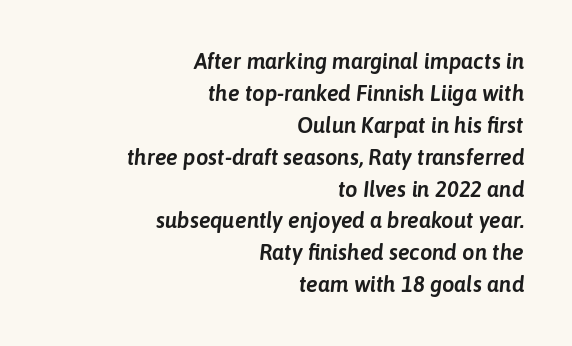
A normal amount of white space separates one row of letters from the next. Notice how the stems are inclined rather than vertical — that's the hallmark of italics. Words float on clear page, feet unadorned. This rendering uses right alignment, leaving the left contour irregular. Letter spacing: default.
